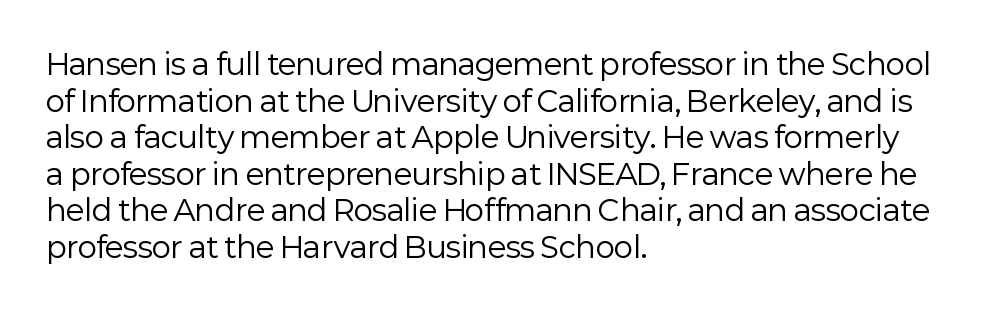
The letters advance in unequal steps, a hallmark of proportional type. The string is rendered with underlining switched off. The axis of the letterforms is exactly vertical. Honestly, the letter spacing is just normal — you wouldn't notice it. No chunkiness to these letters — they're not bold. The rendering uses a moderate line-height, typical for paragraphs.
